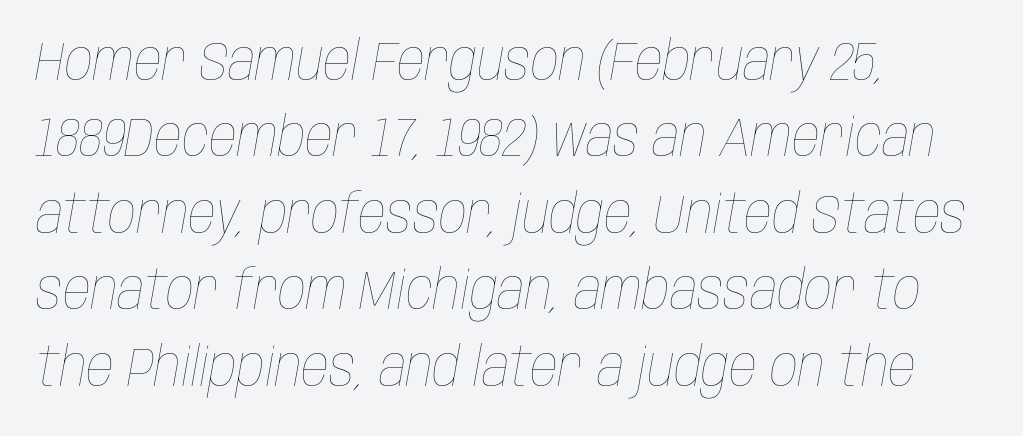
The image shows 55 px thin, condensed type, italic (leaning right); set left-aligned, normal line spacing (1.39x), normal letter spacing, not underlined; low stroke contrast and a large x-height.
